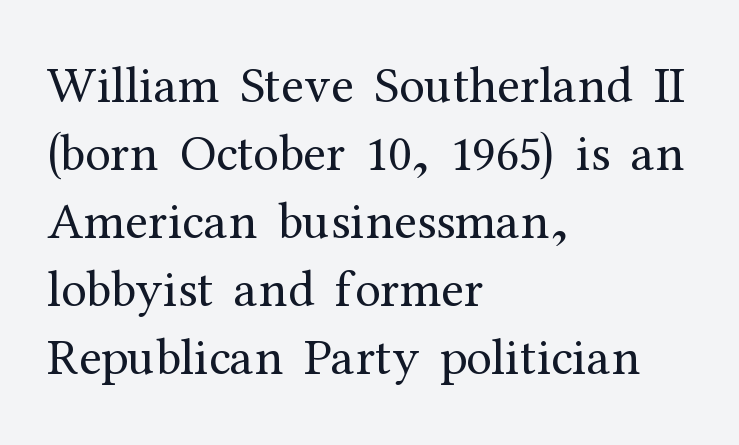
The image shows 52 px regular-weight serif type, upright; set left-aligned, normal line spacing (1.31x), normal letter spacing, not underlined; medium stroke contrast and a medium x-height.
